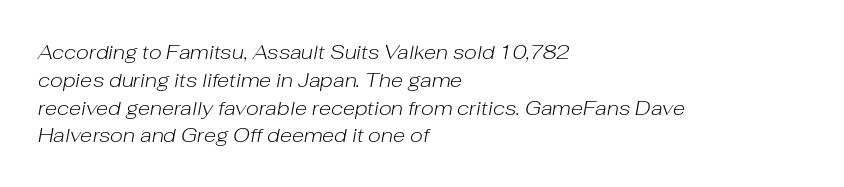
{"italic": "yes", "lean": "right", "slant_degrees": 10, "bold": "no", "underline": "no", "align": "left", "line_spacing": "normal", "line_spacing_ratio": 1.39, "letter_spacing": "normal", "letter_spacing_em": 0.0, "glyph_px": 20}
